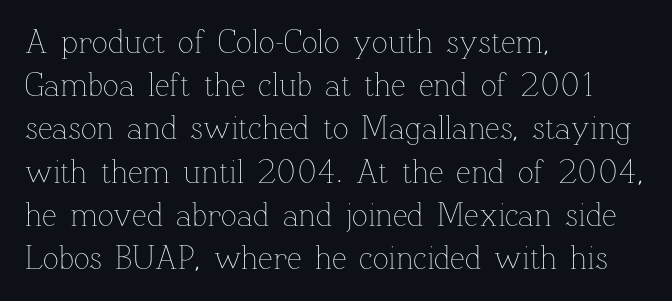
The specimen reads as upright at a glance. The rendering anchors every line to the left-hand side. The characters are drawn with everyday or finer stroke widths. Compared with typical paragraphs, the rows here are spaced about the same.
